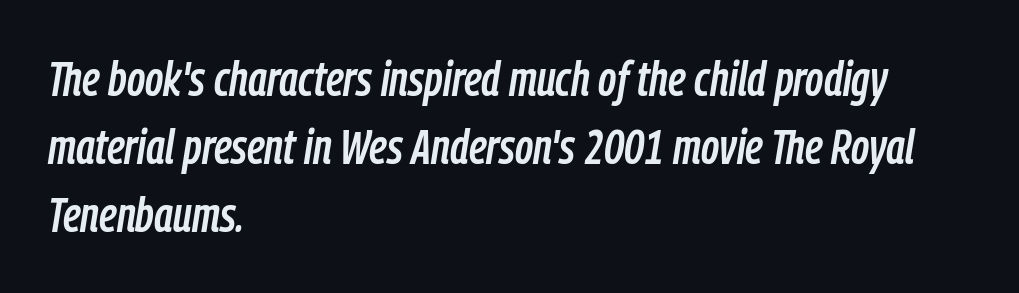
{"italic": "yes", "lean": "right", "slant_degrees": 9, "width": "condensed", "stroke_contrast": "low", "x_height": "medium", "monospaced": "no", "underline": "no", "align": "left", "line_spacing": "normal", "line_spacing_ratio": 1.39, "letter_spacing": "normal", "letter_spacing_em": 0.0, "glyph_px": 49}
